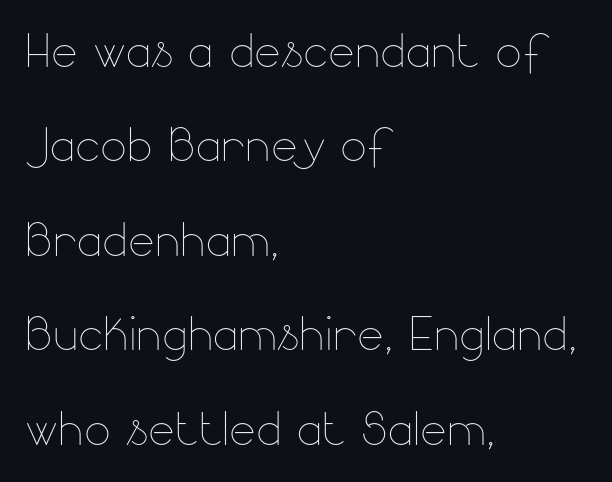
{"italic": "no", "bold": "no", "weight": "thin", "width": "normal", "stroke_contrast": "low", "x_height": "small", "monospaced": "no", "underline": "no", "align": "left", "line_spacing": "normal", "line_spacing_ratio": 1.5, "letter_spacing": "normal", "letter_spacing_em": 0.0, "glyph_px": 63}
